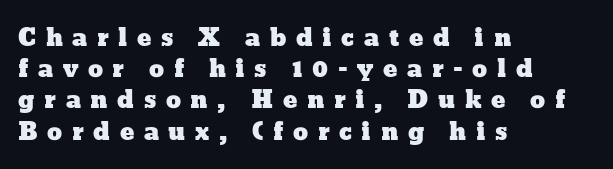
The image shows 24 px text type, upright; set left-aligned, normal line spacing (1.3x), unusually wide letter spacing (+0.4 em), not underlined.
